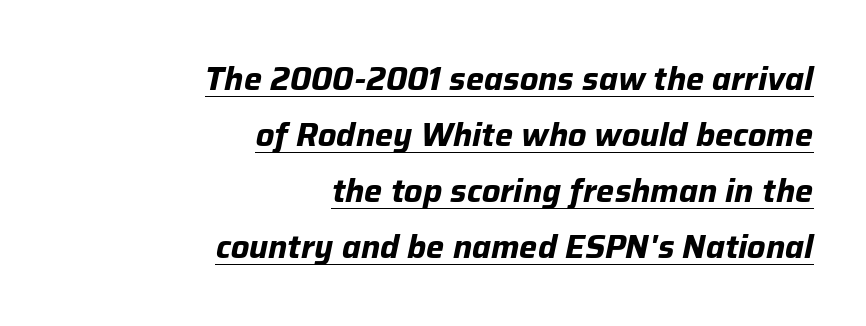
Underline: present. Think of a printed novel: that variable character pitch is what you see here. Rendered with sloped, italic letterforms. Does extra space separate the letters? No, they use regular spacing.
